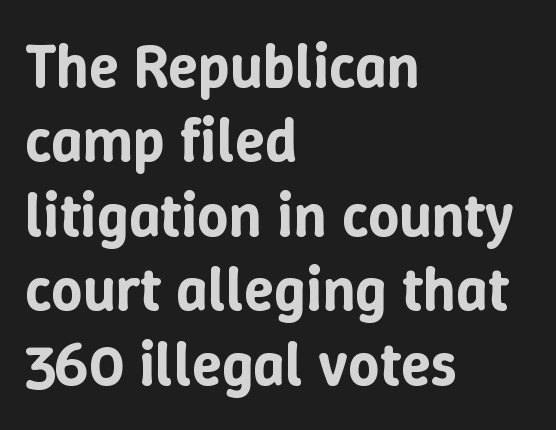
Character widths vary here, with narrow letters taking less room than wide ones. Check the space under the baseline: it is left empty. Spacing between characters is what you'd get straight out of the box. Notice how the stems are strictly vertical — no italics here. Casual observation: everything's shoved over to the left.
